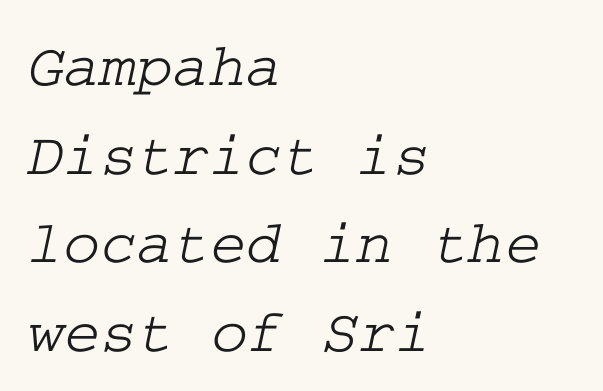
The image shows 62 px wide serif type; set left-aligned, normal line spacing (1.43x), normal letter spacing, not underlined; low stroke contrast and a medium x-height.
